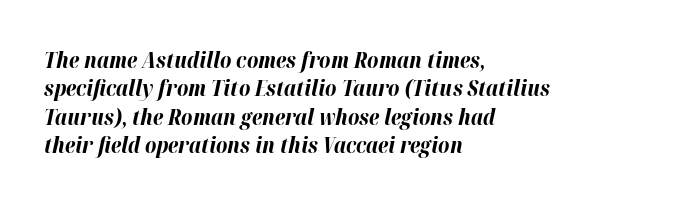
Q: Is the text bold? A: Yes.
Q: Is the text italic (slanted)? A: Yes, it leans right by about 12 degrees.
Q: Is the text underlined? A: No.
Q: How is the paragraph aligned? A: Left-aligned.
Q: Is the spacing between letters normal or unusually wide? A: Normal.
Q: Is the spacing between lines tight, normal or loose? A: Normal.
